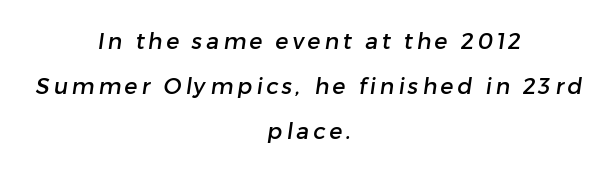
Q: Is the text underlined? A: No.
Q: How is the paragraph aligned? A: Centered.
Q: Is the spacing between lines tight, normal or loose? A: Loose.
